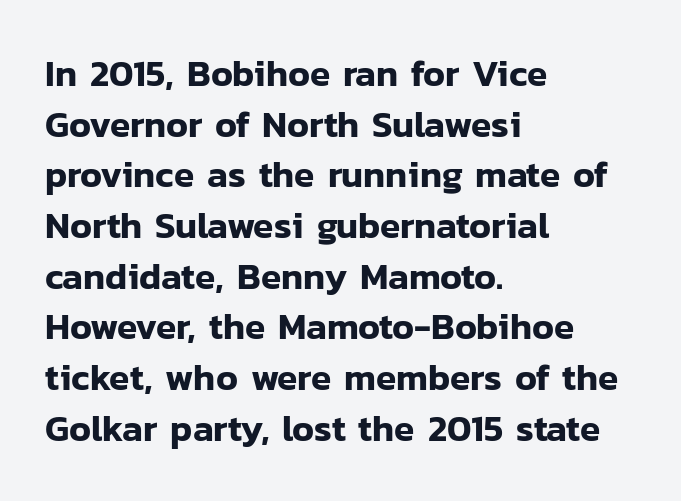
Descender tails drop into unmarked territory. If you drew a ruler down the left edge, every line would touch it. You could not count columns in this text — the font is proportionally spaced. The letters stand upright; this is a roman face.
